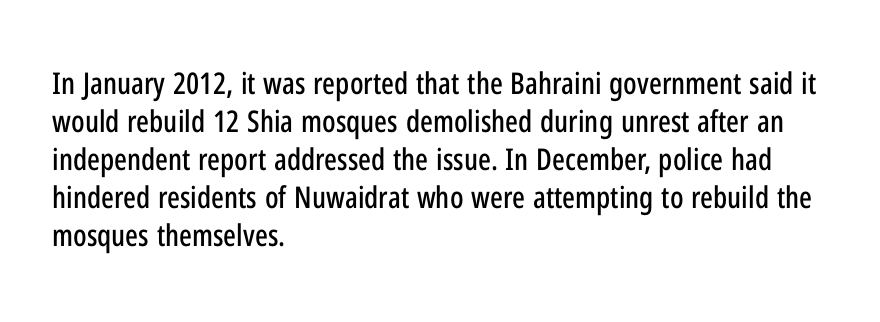
The image shows 30 px condensed sans-serif type, upright; set left-aligned, normal line spacing (1.27x), normal letter spacing, not underlined; low stroke contrast and a medium x-height.
